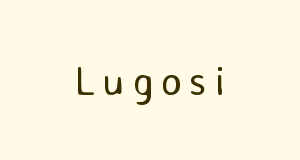
{"serif": "no", "italic": "no", "bold": "no", "weight": "regular", "width": "normal", "stroke_contrast": "low", "x_height": "medium", "monospaced": "no", "underline": "no", "glyph_px": 40}
